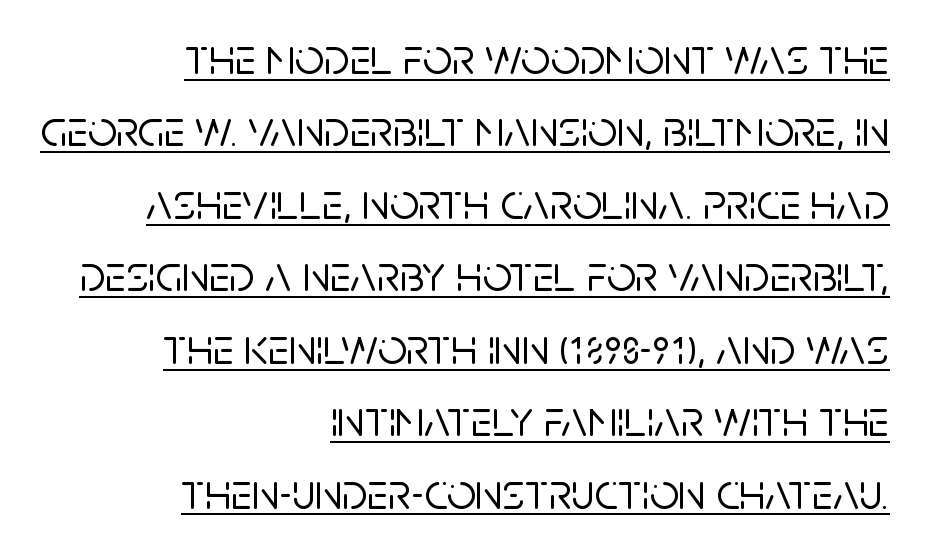
The rendering shows plain stroke endings on the letterforms — a sans-serif design. In CSS terms this would be text-align: right. The horizontal fit of the characters is conventional and even. The letters advance in unequal steps, a hallmark of proportional type. The leading is moderate, giving the passage an even texture.
